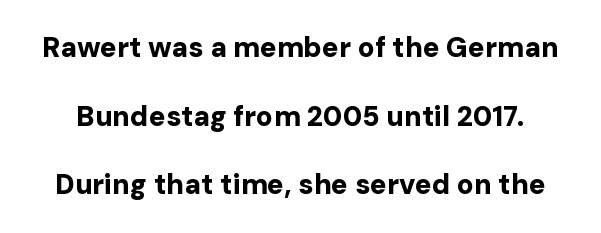
Thick stems and heavy bowls — unmistakably bold. No feet cap the strokes, marking this as sans-serif type. Regarding leading, the lines here are spaced well apart. Here the glyphs are tracked normally, forming tight word shapes.
